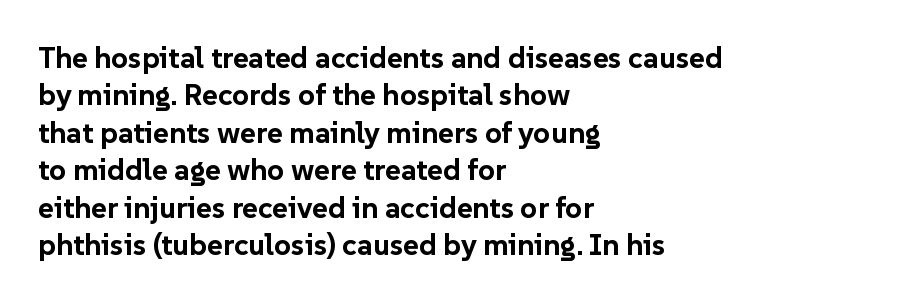
Q: Is the text bold? A: Yes.
Q: Is the text italic (slanted)? A: No, it is upright.
Q: Is the typeface a serif or a sans-serif typeface? A: Sans-serif.
Q: Is the text underlined? A: No.
Q: How is the paragraph aligned? A: Left-aligned.
Q: Is the spacing between letters normal or unusually wide? A: Normal.
Q: Is the spacing between lines tight, normal or loose? A: Normal.
Q: Width (condensed, normal, or wide)? A: Normal.
Q: Stroke contrast? A: Low.
Q: x-height? A: Medium.
Q: Monospaced? A: No.
